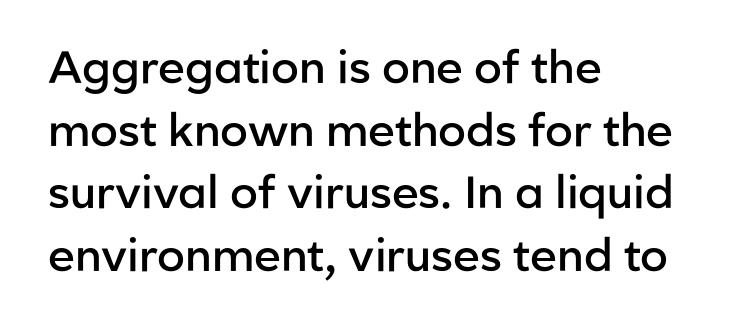
Regarding serifs, this sample does without them. Honestly, the row spacing looks completely unremarkable. This sample uses an upright cut, with every glyph sitting square on the baseline. The face used here is rendered with its standard letterfit. Caption: multi-line text, flush left, ragged right. Spacing verdict: proportional, widths tailored to each character.
